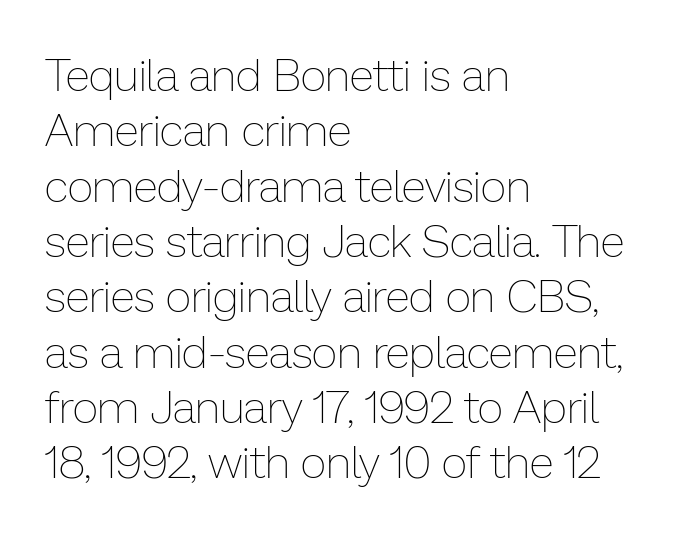
Q: Is the text bold? A: No.
Q: Is the text italic (slanted)? A: No, it is upright.
Q: Is the text underlined? A: No.
Q: How is the paragraph aligned? A: Left-aligned.
Q: Is the spacing between letters normal or unusually wide? A: Normal.
Q: Width (condensed, normal, or wide)? A: Normal.
Q: Stroke contrast? A: Low.
Q: x-height? A: Medium.
Q: Monospaced? A: No.
